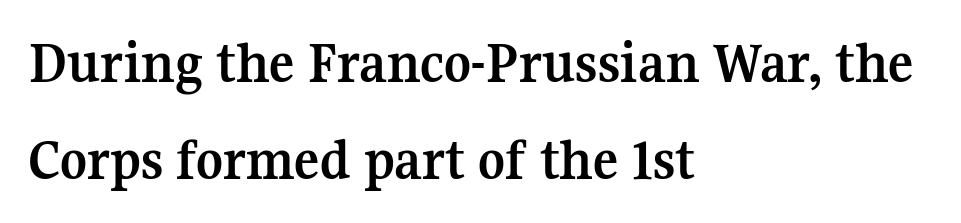
Q: Is the text bold? A: Yes.
Q: Is the text italic (slanted)? A: No, it is upright.
Q: Is the typeface a serif or a sans-serif typeface? A: Serif.
Q: Is the text underlined? A: No.
Q: How is the paragraph aligned? A: Left-aligned.
Q: Is the spacing between letters normal or unusually wide? A: Normal.
Q: Is the spacing between lines tight, normal or loose? A: Normal.
Q: Width (condensed, normal, or wide)? A: Normal.
Q: Stroke contrast? A: Medium.
Q: x-height? A: Medium.
Q: Monospaced? A: No.
